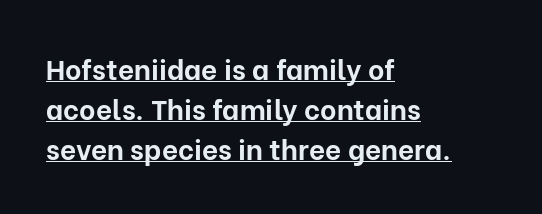
The image shows 28 px bold sans-serif type, upright; set left-aligned, normal line spacing (1.42x), normal letter spacing, underlined; low stroke contrast and a medium x-height.
